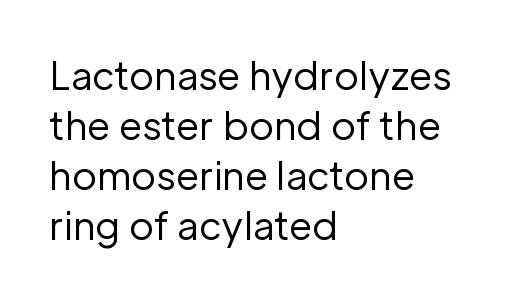
What kind of face is this? One without serifs — a sans. The typesetting does not lean heavy: it is not bold. Alignment: flush left. You could not count columns in this text — the font is proportionally spaced. Successive baselines arrive at the customary interval.
